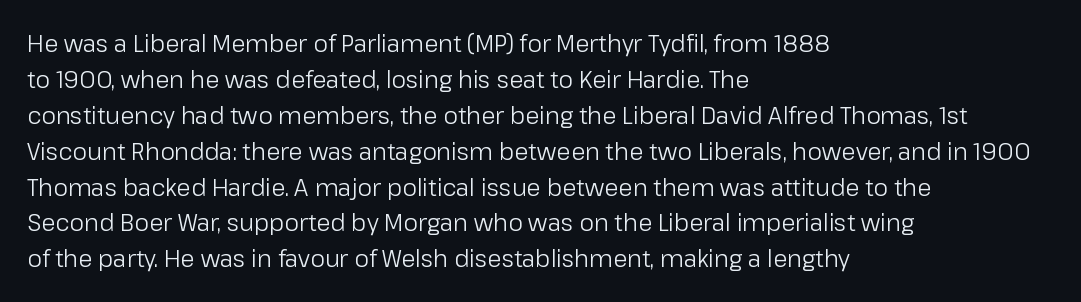
{"italic": "no", "bold": "no", "underline": "no", "align": "left", "line_spacing": "normal", "line_spacing_ratio": 1.56, "letter_spacing": "normal", "letter_spacing_em": 0.0, "glyph_px": 23}
